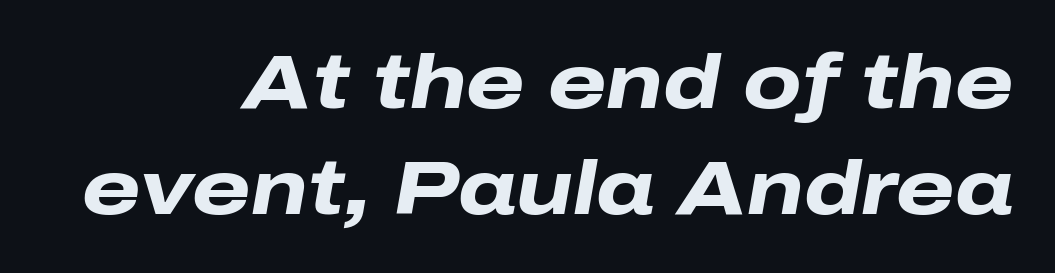
The image shows 75 px heavy, wide type, italic (leaning right); set right-aligned, normal line spacing (1.42x), normal letter spacing, not underlined; low stroke contrast and a medium x-height.
